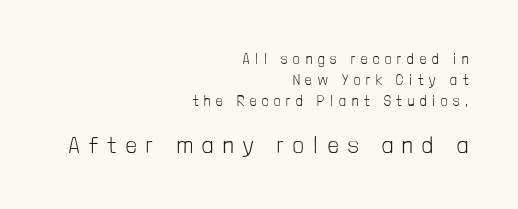
The emphasis by scale lands on block number two, below. The passage shown stacks its lines at a standard gap. Clear beneath every line of the passage. Caption: multi-line text, flush right, ragged left. No letter is thick-stroked: the sample isn't bold. What stands out about the letter spacing? Its width — letters are far apart.
